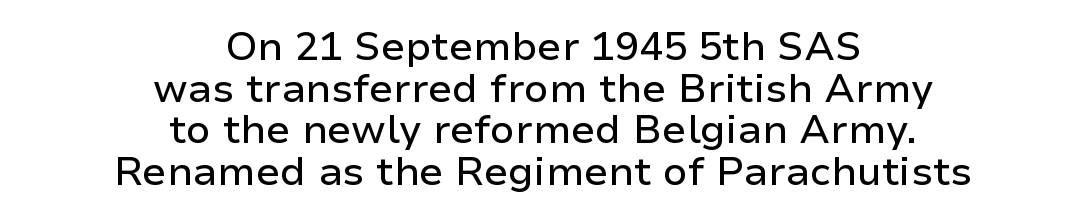
Q: Is the text italic (slanted)? A: No, it is upright.
Q: Is the typeface a serif or a sans-serif typeface? A: Sans-serif.
Q: Is the text underlined? A: No.
Q: How is the paragraph aligned? A: Centered.
Q: Is the spacing between letters normal or unusually wide? A: Normal.
Q: Is the spacing between lines tight, normal or loose? A: Tight.
Q: Width (condensed, normal, or wide)? A: Normal.
Q: Stroke contrast? A: Low.
Q: x-height? A: Medium.
Q: Monospaced? A: No.
